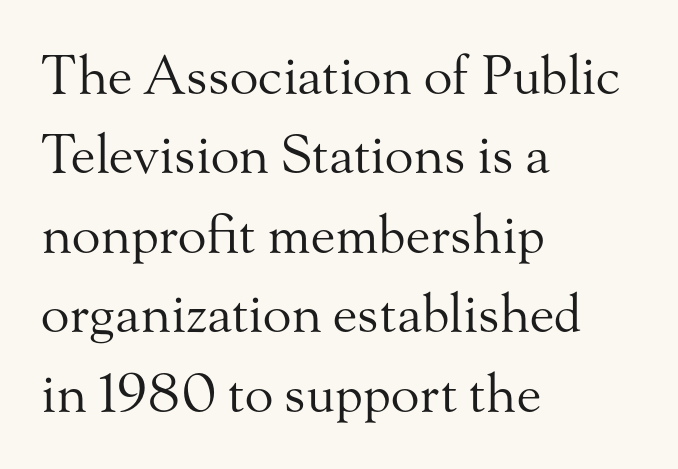
The image shows 53 px regular-weight serif type, upright; set left-aligned, normal line spacing (1.5x), normal letter spacing, not underlined; medium stroke contrast and a small x-height.
